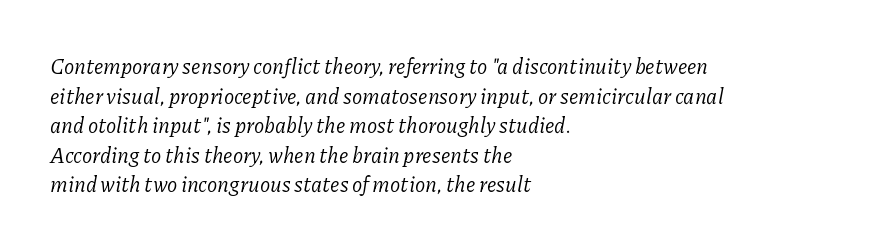
{"italic": "yes", "lean": "right", "slant_degrees": 11, "bold": "no", "underline": "no", "align": "left", "line_spacing": "normal", "line_spacing_ratio": 1.41, "letter_spacing": "normal", "letter_spacing_em": 0.0, "glyph_px": 21}
